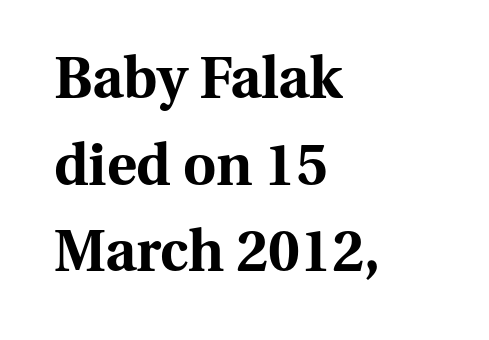
The passage shown is not underscored anywhere. The rendering uses a bold face; every stroke is thick and dark. Each line starts at the same left margin while the right side varies. Nothing unusual about the tracking: characters are spaced as the font intends. What's the leading like? Ordinary, nothing unusual. The lettering stays uniformly vertical, giving the passage a roman look.
